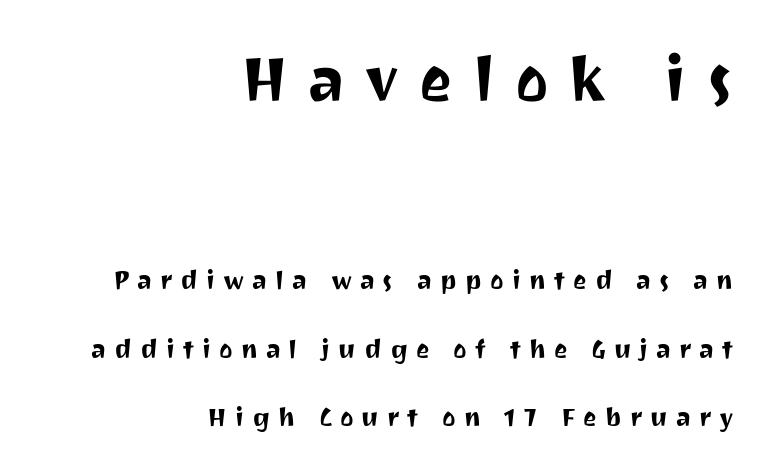
This sample uses a sans-serif face. The line texture is sparse and dotted thanks to wide tracking. Here the designer chose a conventional face with non-uniform glyph widths. Regarding leading, the lines here are spaced well apart.
